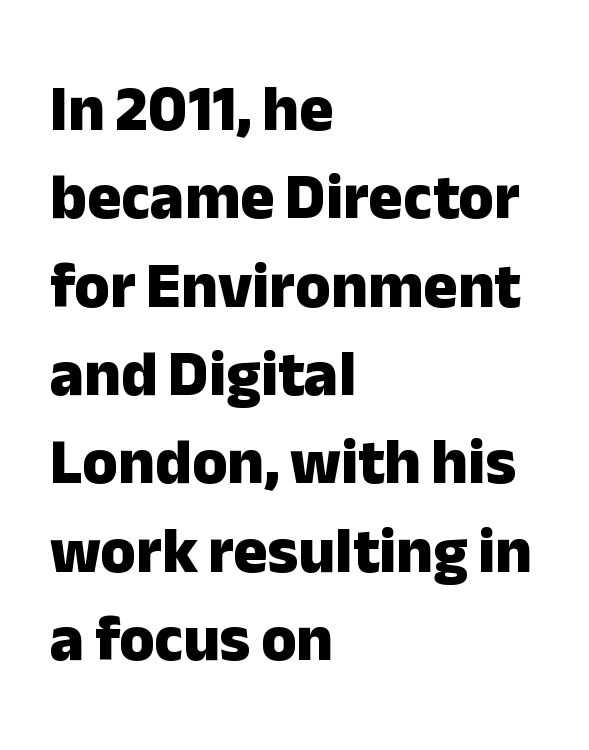
The image shows 64 px heavy sans-serif type, upright; set left-aligned, normal line spacing (1.38x), normal letter spacing, not underlined; low stroke contrast and a medium x-height.
